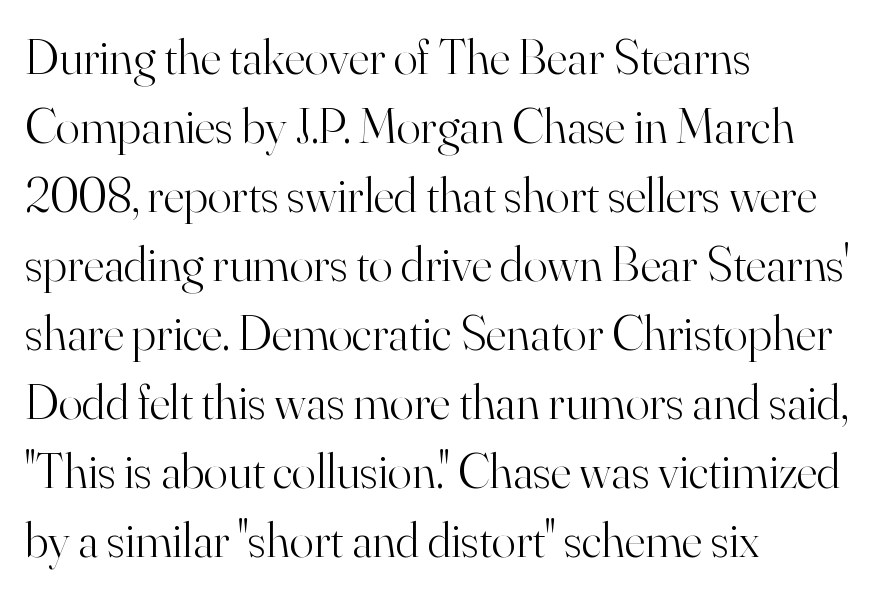
A serif font was chosen for this passage. Baseline-to-baseline distance is the conventional proportion of letter height. Only glyphs here, with clear space below each row. Nobody touched the tracking dial on this one. The text block is weighted toward the left margin, trailing off unevenly rightward.
